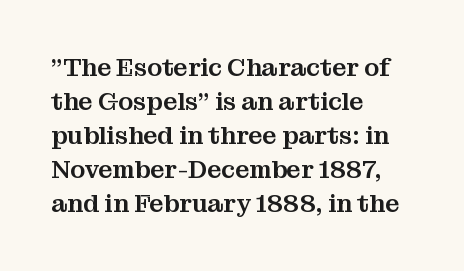
The image shows 25 px text type, upright; set left-aligned, normal line spacing (1.36x), normal letter spacing, not underlined.
